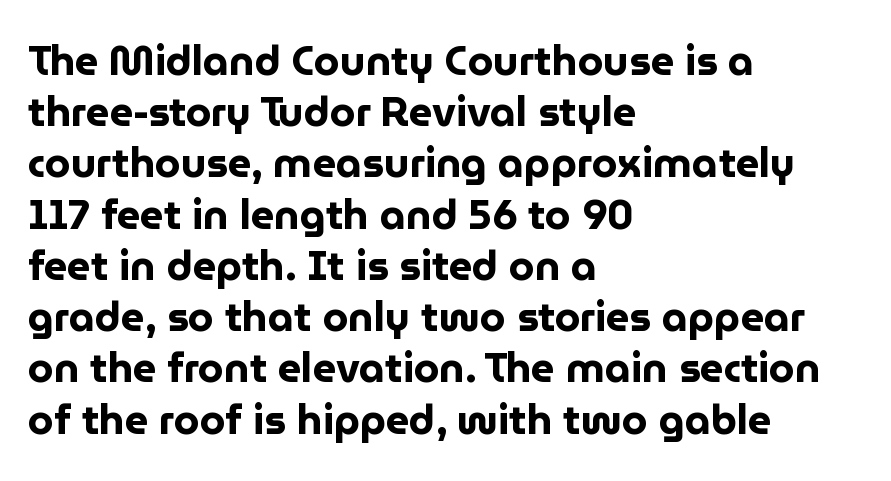
Q: Is the text bold? A: Yes.
Q: Is the text italic (slanted)? A: No, it is upright.
Q: Is the typeface a serif or a sans-serif typeface? A: Sans-serif.
Q: Is the text underlined? A: No.
Q: How is the paragraph aligned? A: Left-aligned.
Q: Is the spacing between letters normal or unusually wide? A: Normal.
Q: Is the spacing between lines tight, normal or loose? A: Normal.
Q: Width (condensed, normal, or wide)? A: Normal.
Q: Stroke contrast? A: Low.
Q: x-height? A: Medium.
Q: Monospaced? A: No.
